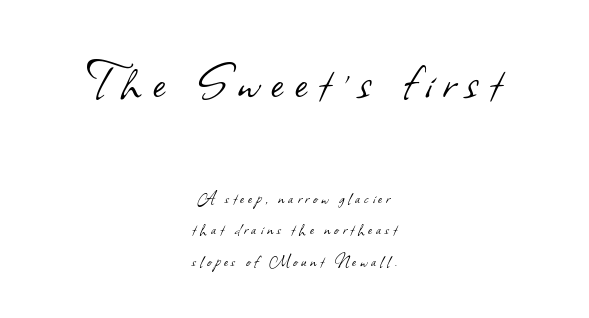
Q: Is the text bold? A: No.
Q: Is the typeface a serif or a sans-serif typeface? A: Sans-serif.
Q: Is the text underlined? A: No.
Q: How is the paragraph aligned? A: Centered.
Q: Is the spacing between letters normal or unusually wide? A: Unusually wide.
Q: Is the spacing between lines tight, normal or loose? A: Normal.
Q: Which block of text is set in a larger size, the first (top) or the second (bottom)? A: The first (top) one.
Q: Width (condensed, normal, or wide)? A: Normal.
Q: Stroke contrast? A: Low.
Q: x-height? A: Small.
Q: Monospaced? A: No.
